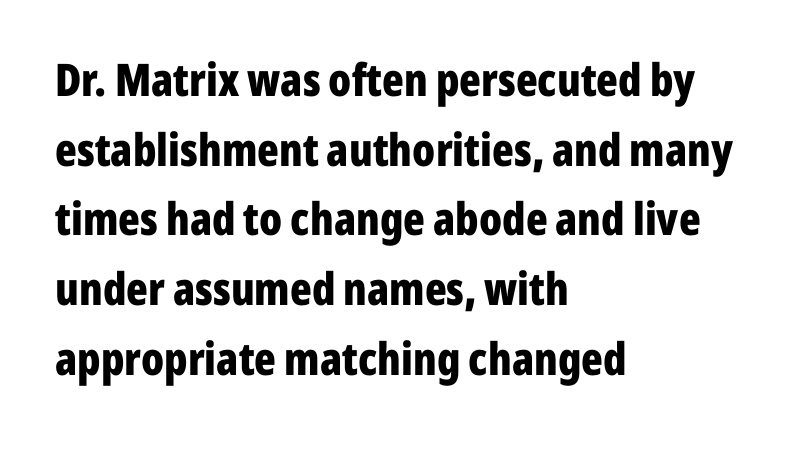
{"serif": "no", "italic": "no", "bold": "yes", "weight": "bold", "width": "condensed", "stroke_contrast": "low", "x_height": "medium", "monospaced": "no", "underline": "no", "align": "left", "line_spacing": "normal", "line_spacing_ratio": 1.55, "letter_spacing": "normal", "letter_spacing_em": 0.0, "glyph_px": 45}
